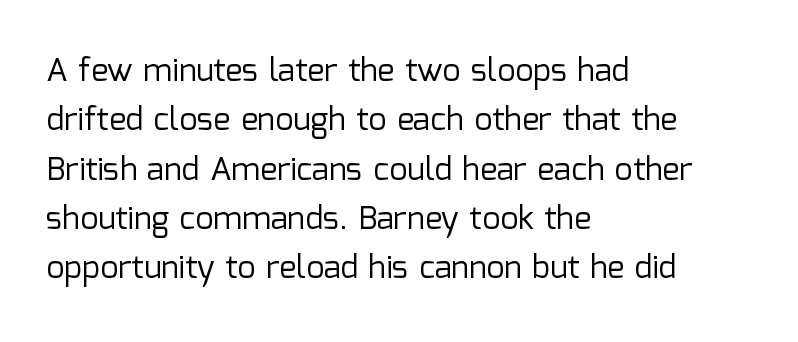
Q: Is the text bold? A: No.
Q: Is the text italic (slanted)? A: No, it is upright.
Q: Is the typeface a serif or a sans-serif typeface? A: Sans-serif.
Q: Is the text underlined? A: No.
Q: How is the paragraph aligned? A: Left-aligned.
Q: Is the spacing between letters normal or unusually wide? A: Normal.
Q: Is the spacing between lines tight, normal or loose? A: Normal.
Q: Width (condensed, normal, or wide)? A: Normal.
Q: Stroke contrast? A: Low.
Q: x-height? A: Medium.
Q: Monospaced? A: No.
